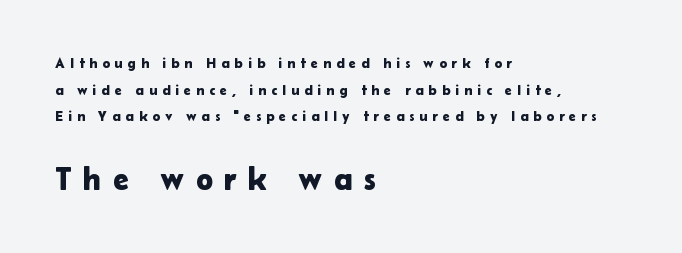
{"serif": "no", "italic": "no", "width": "normal", "stroke_contrast": "low", "x_height": "medium", "monospaced": "no", "underline": "no", "align": "left", "line_spacing": "loose", "line_spacing_ratio": 1.9, "letter_spacing": "wide", "letter_spacing_em": 0.36, "larger_block": "second", "size_ratio": 2.29, "glyph_px": 32}
